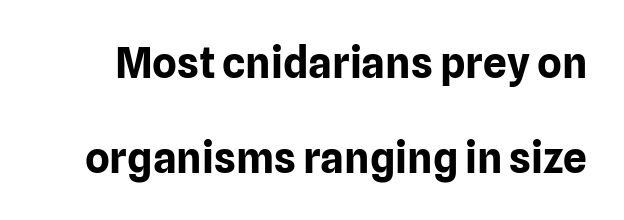
Q: Is the text bold? A: Yes.
Q: Is the text italic (slanted)? A: No, it is upright.
Q: Is the typeface a serif or a sans-serif typeface? A: Sans-serif.
Q: Is the text underlined? A: No.
Q: Is the spacing between letters normal or unusually wide? A: Normal.
Q: Is the spacing between lines tight, normal or loose? A: Loose.
Q: Width (condensed, normal, or wide)? A: Normal.
Q: Stroke contrast? A: Low.
Q: x-height? A: Medium.
Q: Monospaced? A: No.
